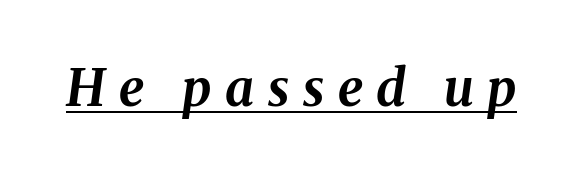
Q: Is the text bold? A: Yes.
Q: Is the text italic (slanted)? A: Yes, it leans right by about 8 degrees.
Q: Is the text underlined? A: Yes.
Q: Is the spacing between letters normal or unusually wide? A: Unusually wide.
Q: Width (condensed, normal, or wide)? A: Normal.
Q: Stroke contrast? A: Medium.
Q: x-height? A: Medium.
Q: Monospaced? A: No.
